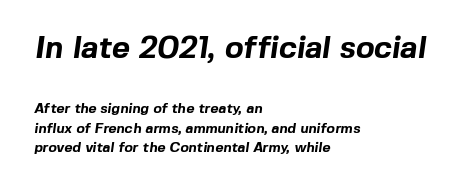
{"serif": "no", "bold": "yes", "weight": "bold", "width": "normal", "x_height": "medium", "monospaced": "no", "underline": "no", "align": "left", "line_spacing": "normal", "line_spacing_ratio": 1.4, "letter_spacing": "normal", "letter_spacing_em": 0.0, "larger_block": "first", "size_ratio": 2.21, "glyph_px": 31}
